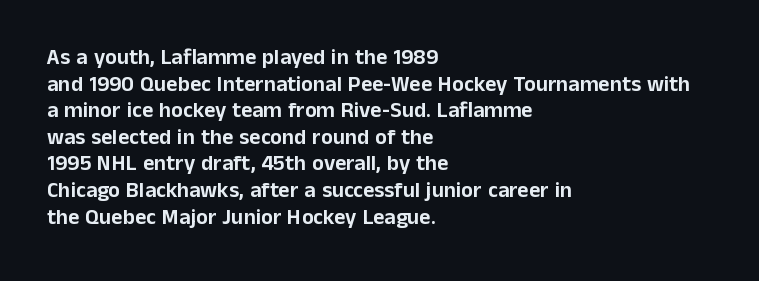
Q: Is the text italic (slanted)? A: No, it is upright.
Q: Is the text underlined? A: No.
Q: How is the paragraph aligned? A: Left-aligned.
Q: Is the spacing between letters normal or unusually wide? A: Normal.
